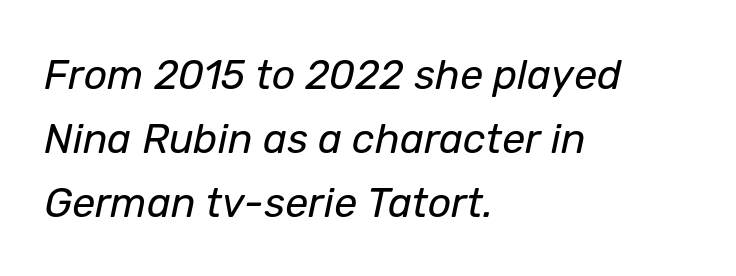
The image shows 41 px regular-weight type, italic (leaning right); set left-aligned, normal line spacing (1.56x), normal letter spacing, not underlined; low stroke contrast and a medium x-height.
